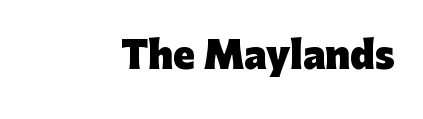
{"serif": "no", "italic": "no", "bold": "yes", "weight": "heavy", "width": "normal", "stroke_contrast": "low", "x_height": "medium", "monospaced": "no", "underline": "no", "align": "right", "letter_spacing": "normal", "letter_spacing_em": 0.0, "glyph_px": 36}
